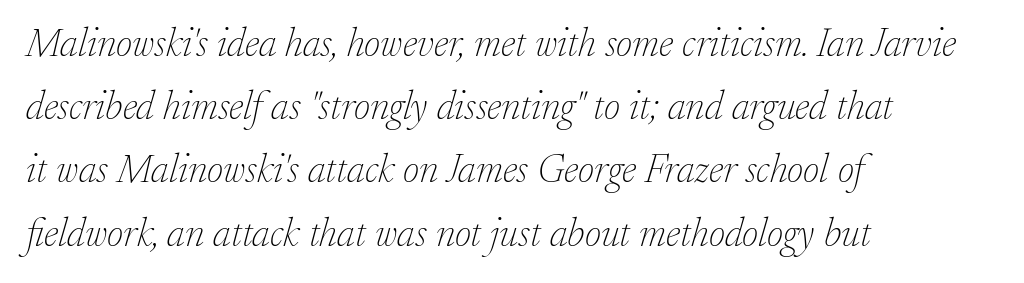
{"serif": "yes", "italic": "yes", "lean": "right", "slant_degrees": 17, "bold": "no", "weight": "thin", "width": "normal", "stroke_contrast": "low", "x_height": "small", "monospaced": "no", "underline": "no", "align": "left", "line_spacing": "normal", "line_spacing_ratio": 1.58, "letter_spacing": "normal", "letter_spacing_em": 0.0, "glyph_px": 40}
